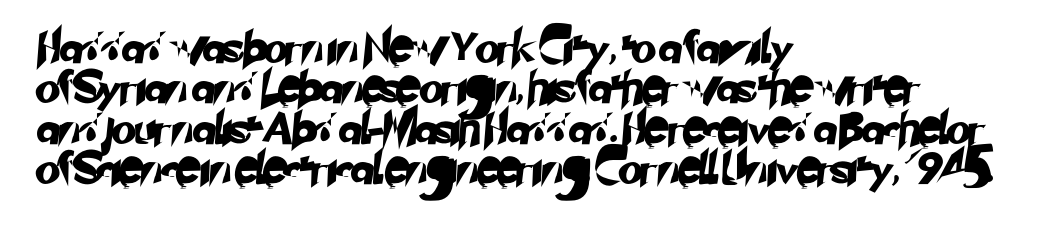
Q: Is the typeface a serif or a sans-serif typeface? A: Sans-serif.
Q: Is the text underlined? A: No.
Q: How is the paragraph aligned? A: Left-aligned.
Q: Is the spacing between letters normal or unusually wide? A: Normal.
Q: Is the spacing between lines tight, normal or loose? A: Normal.
Q: Width (condensed, normal, or wide)? A: Normal.
Q: Stroke contrast? A: Low.
Q: x-height? A: Small.
Q: Monospaced? A: No.
